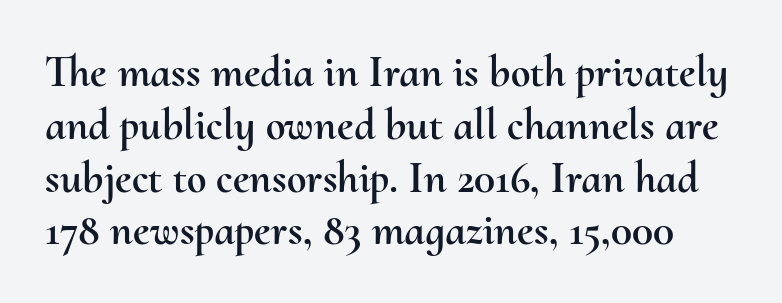
The image shows 44 px text type, upright; set line spacing 1.2x, normal letter spacing, not underlined; medium stroke contrast and a small x-height.
